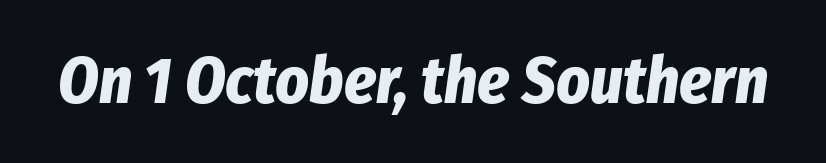
Q: Is the text bold? A: Yes.
Q: Is the text italic (slanted)? A: Yes, it leans right by about 8 degrees.
Q: Is the text underlined? A: No.
Q: Is the spacing between letters normal or unusually wide? A: Normal.
Q: Width (condensed, normal, or wide)? A: Condensed.
Q: Stroke contrast? A: Low.
Q: x-height? A: Medium.
Q: Monospaced? A: No.
